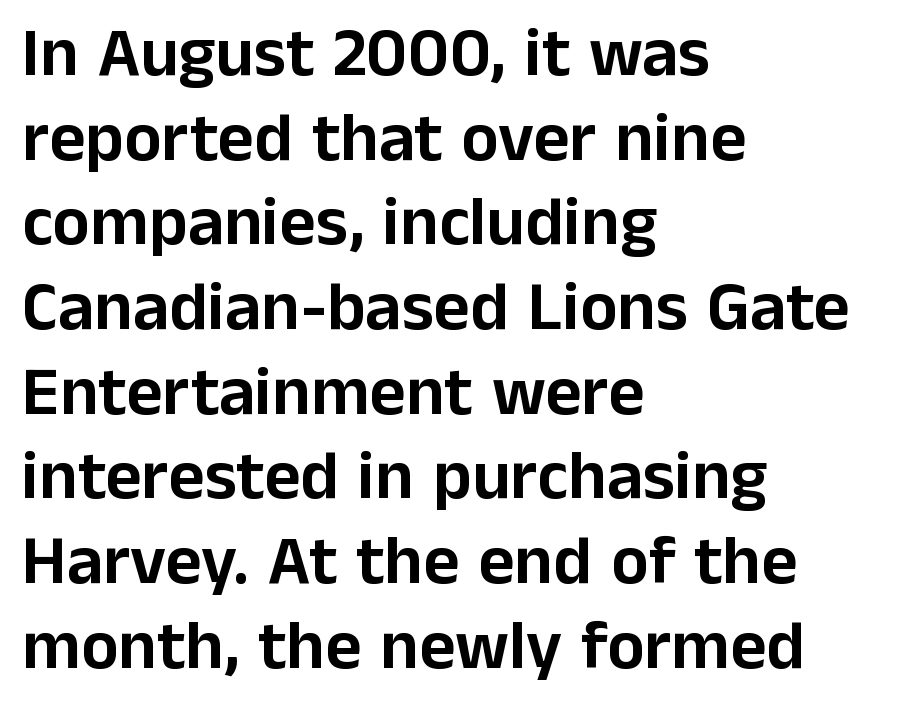
Line starts are locked; line ends wander. Upright lettering throughout. Underlining? Definitely not there. Character widths vary here, with narrow letters taking less room than wide ones. Compared with typical body copy, the letter spacing here is the same. Typographically, this falls in the sans-serif category.
